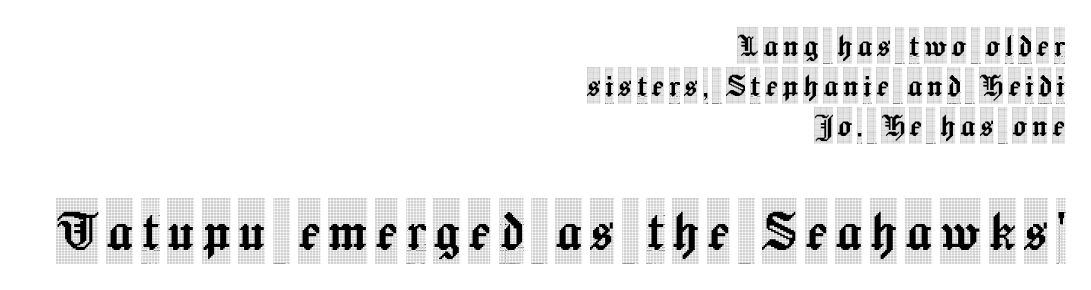
The image shows 65 px condensed serif type, upright; set right-aligned, tight line spacing (1.08x), not underlined; the second (bottom) block is 1.76x larger; a large x-height.
